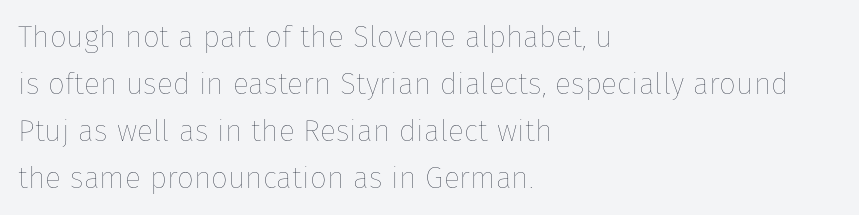
The image shows 30 px thin type, upright; set left-aligned, normal line spacing (1.57x), normal letter spacing, not underlined; low stroke contrast and a medium x-height.
